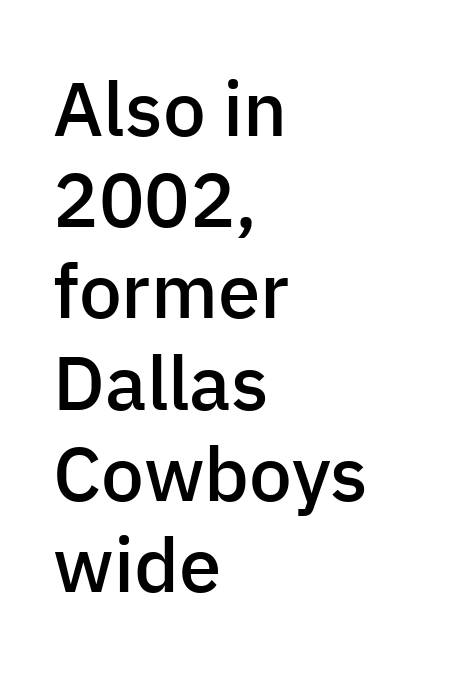
Q: Is the text bold? A: Semi-bold.
Q: Is the text italic (slanted)? A: No, it is upright.
Q: Is the typeface a serif or a sans-serif typeface? A: Sans-serif.
Q: Is the text underlined? A: No.
Q: How is the paragraph aligned? A: Left-aligned.
Q: Is the spacing between letters normal or unusually wide? A: Normal.
Q: Width (condensed, normal, or wide)? A: Normal.
Q: Stroke contrast? A: Low.
Q: x-height? A: Medium.
Q: Monospaced? A: No.
